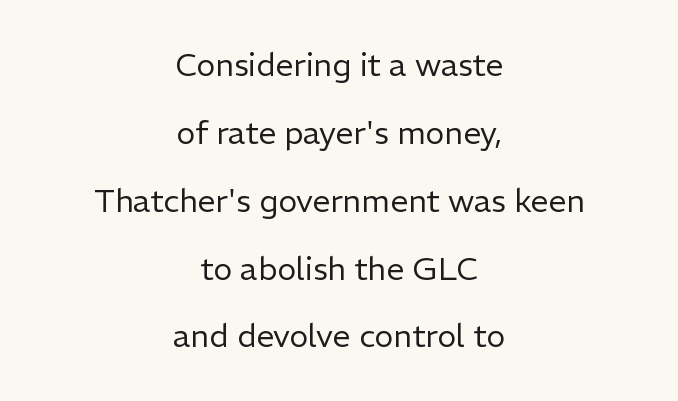
The image shows 32 px regular-weight sans-serif type, upright; set centered, loose line spacing (2.12x), normal letter spacing, not underlined; low stroke contrast and a medium x-height.
